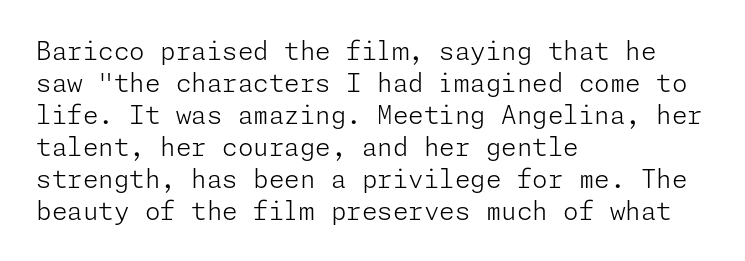
{"italic": "no", "bold": "no", "underline": "no", "align": "left", "line_spacing": "normal", "line_spacing_ratio": 1.28, "letter_spacing": "normal", "letter_spacing_em": 0.0, "glyph_px": 25}
